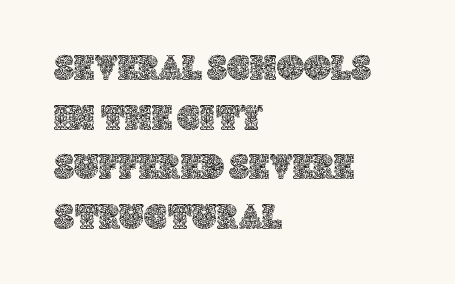
Q: Is the text italic (slanted)? A: No, it is upright.
Q: Is the text underlined? A: No.
Q: How is the paragraph aligned? A: Left-aligned.
Q: Is the spacing between letters normal or unusually wide? A: Normal.
Q: Is the spacing between lines tight, normal or loose? A: Normal.
Q: Width (condensed, normal, or wide)? A: Normal.
Q: x-height? A: Large.
Q: Monospaced? A: No.
